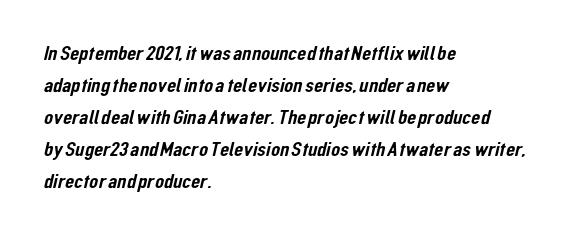
Quick note: interline space is typical. If you drew a ruler down the left edge, every line would touch it. Here the glyphs are tracked normally, forming tight word shapes. Words float on clear page, feet unadorned.
